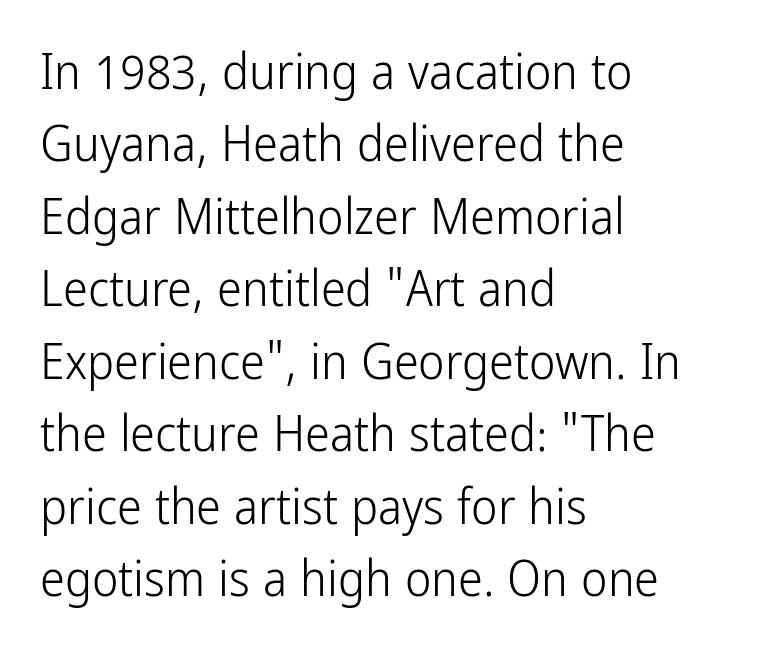
The gaps between neighbouring characters are ordinary and unremarkable. Each line starts at the same left margin while the right side varies. Regular leading. The glyphs are unaccompanied by any horizontal stroke below them. Looks like regular typesetting: each glyph gets only the width it needs. Notice how the stems are strictly vertical — no italics here.
